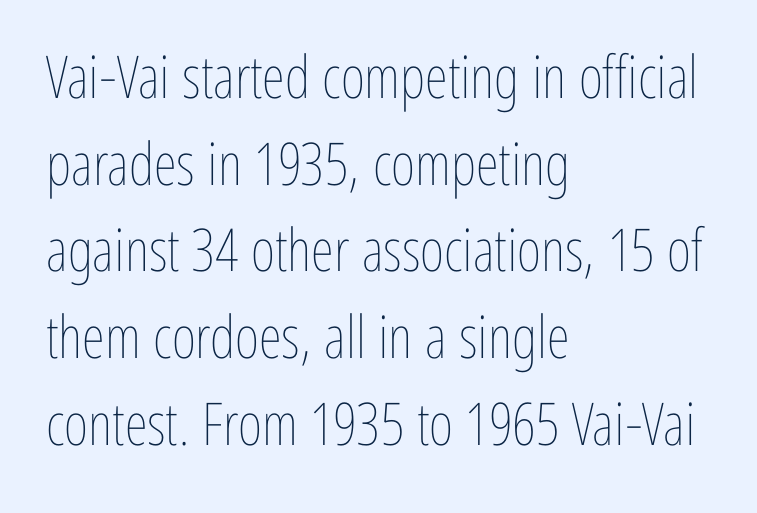
The image shows 59 px thin, condensed type, upright; set left-aligned, normal line spacing (1.47x), normal letter spacing, not underlined; low stroke contrast and a medium x-height.
